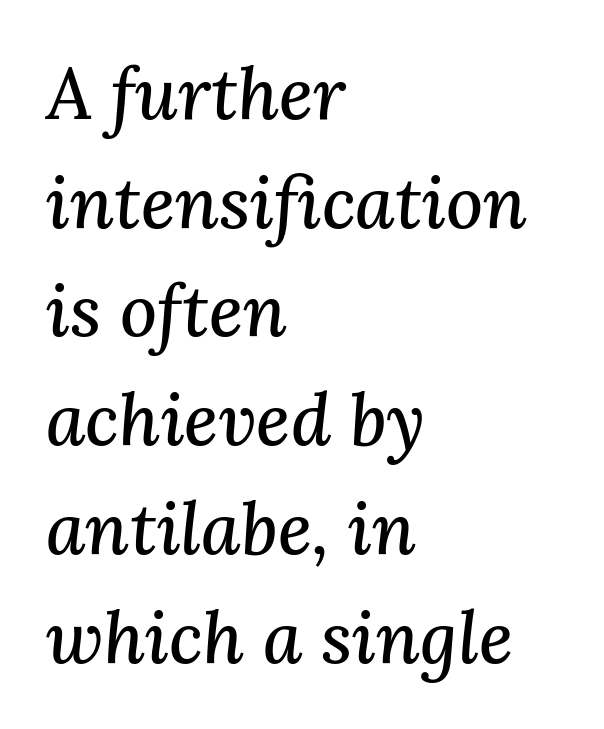
{"serif": "yes", "italic": "yes", "lean": "right", "slant_degrees": 3, "width": "normal", "stroke_contrast": "medium", "x_height": "medium", "monospaced": "no", "underline": "no", "align": "left", "line_spacing": "normal", "line_spacing_ratio": 1.51, "letter_spacing": "normal", "letter_spacing_em": 0.0, "glyph_px": 72}
